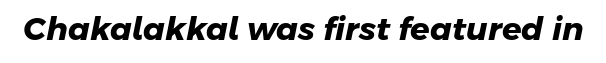
The image shows 32 px heavy sans-serif type; set normal letter spacing, not underlined; low stroke contrast and a medium x-height.
